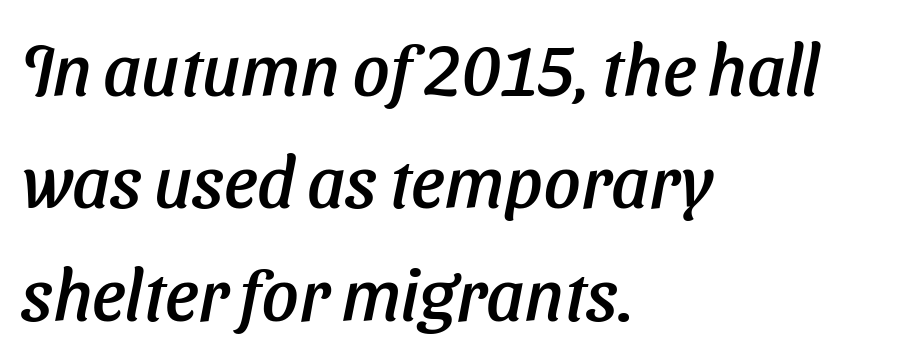
The image shows 72 px text type, italic (leaning right); set left-aligned, normal line spacing (1.56x), normal letter spacing, not underlined; low stroke contrast and a medium x-height.
